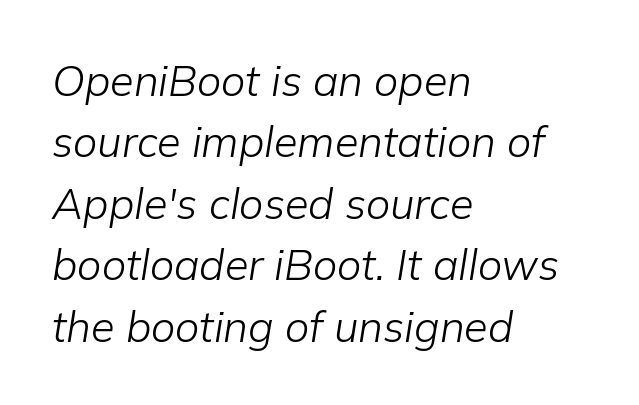
{"italic": "yes", "lean": "right", "slant_degrees": 9, "bold": "no", "weight": "light", "width": "normal", "stroke_contrast": "low", "x_height": "medium", "monospaced": "no", "underline": "no", "align": "left", "line_spacing": "normal", "line_spacing_ratio": 1.43, "letter_spacing": "normal", "letter_spacing_em": 0.0, "glyph_px": 43}
